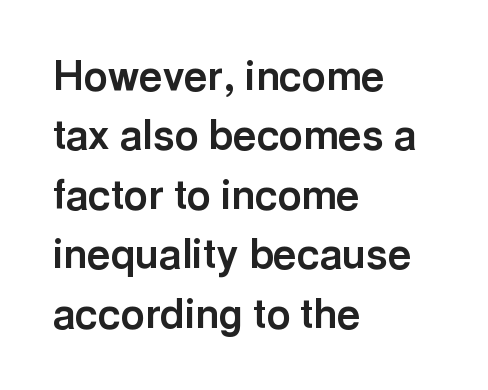
Spacing verdict: proportional, widths tailored to each character. The rendering uses a moderate line-height, typical for paragraphs. This sample uses plain, unmodified letter spacing. A bare baseline throughout the passage. In CSS terms this would be text-align: left.
